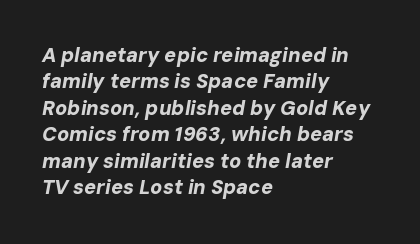
These lines carry a lot of weight — the face is fully bold. Designer's note — italics engaged. Normally led — the rows are evenly, conventionally spaced. Unmarked baselines from the first word to the last. The paragraph has a hard left edge and a soft right edge. The rendering keeps characters at their native spacing.
